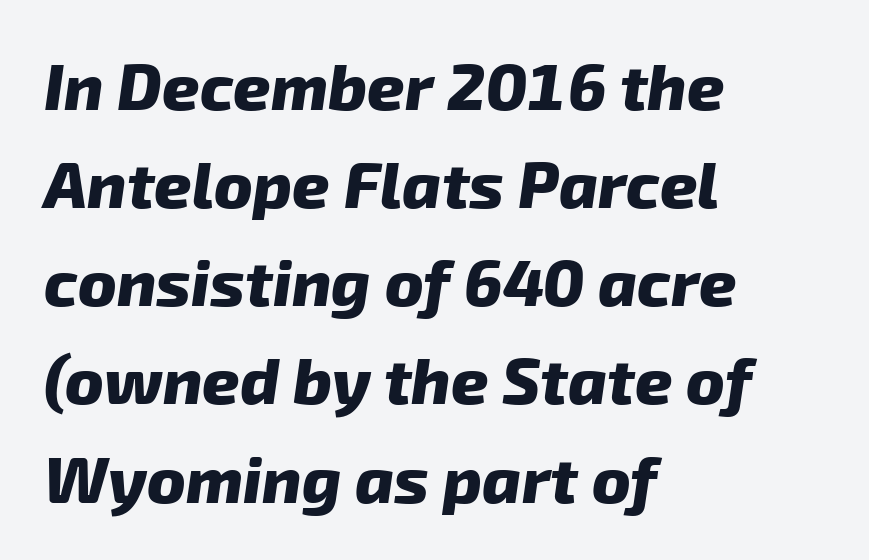
Q: Is the text bold? A: Yes.
Q: Is the typeface a serif or a sans-serif typeface? A: Sans-serif.
Q: Is the text underlined? A: No.
Q: How is the paragraph aligned? A: Left-aligned.
Q: Is the spacing between letters normal or unusually wide? A: Normal.
Q: Is the spacing between lines tight, normal or loose? A: Normal.
Q: Width (condensed, normal, or wide)? A: Normal.
Q: Stroke contrast? A: Low.
Q: x-height? A: Medium.
Q: Monospaced? A: No.
